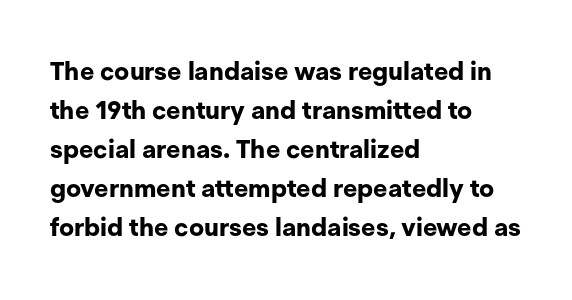
{"italic": "no", "bold": "yes", "underline": "no", "align": "left", "line_spacing": "normal", "line_spacing_ratio": 1.56, "letter_spacing": "normal", "letter_spacing_em": 0.0, "glyph_px": 25}
